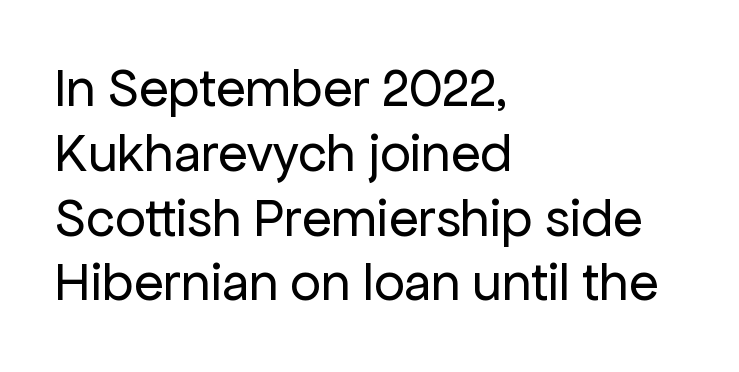
Q: Is the text bold? A: No.
Q: Is the text italic (slanted)? A: No, it is upright.
Q: Is the typeface a serif or a sans-serif typeface? A: Sans-serif.
Q: Is the text underlined? A: No.
Q: How is the paragraph aligned? A: Left-aligned.
Q: Is the spacing between letters normal or unusually wide? A: Normal.
Q: Width (condensed, normal, or wide)? A: Normal.
Q: Stroke contrast? A: Low.
Q: x-height? A: Medium.
Q: Monospaced? A: No.
